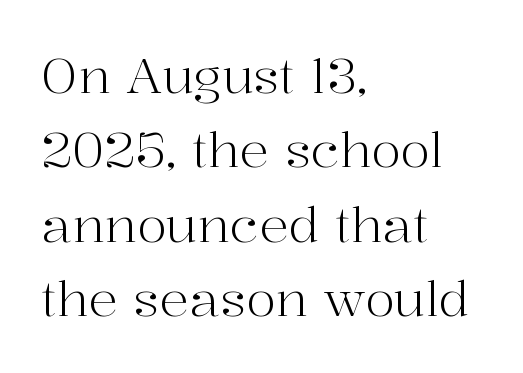
The face used here is proportionally spaced, like ordinary book or web type. Caption: multi-line text, flush left, ragged right. A serif font was chosen for this passage. The horizontal fit of the characters is conventional and even. Ink coverage per letter is moderate at most.
